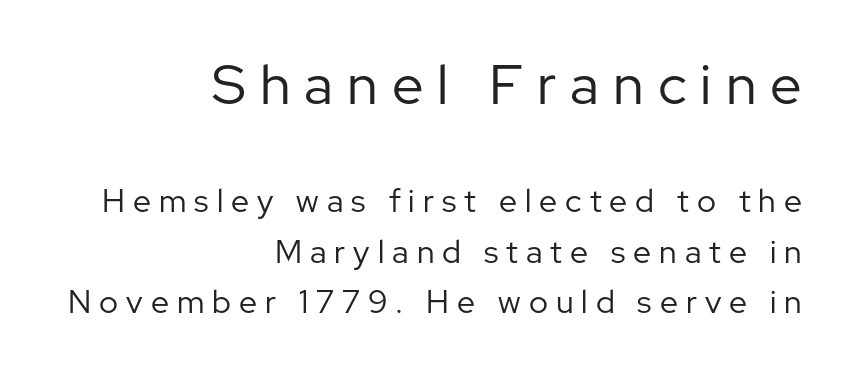
The image shows 56 px regular-weight sans-serif type, upright; set right-aligned, normal line spacing (1.58x), unusually wide letter spacing (+0.25 em), not underlined; the first (top) block is 1.75x larger; low stroke contrast and a medium x-height.
